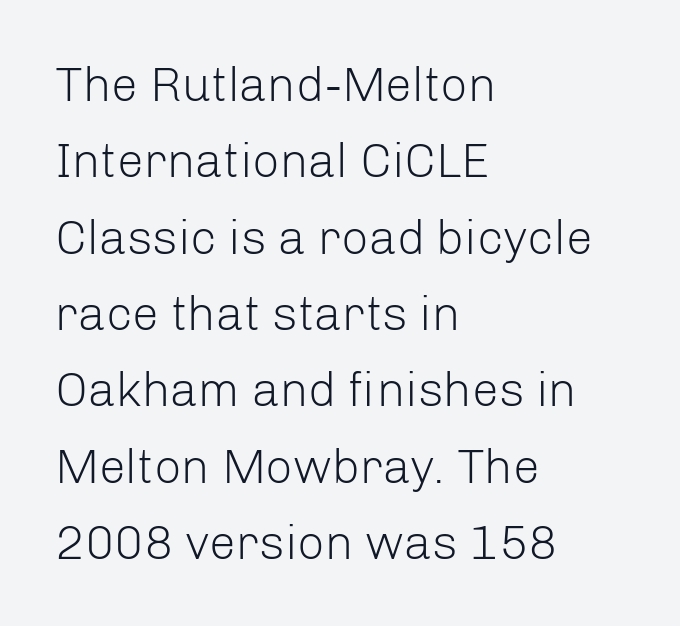
Here the designer chose a conventional face with non-uniform glyph widths. The font is comparable to plain body text, perhaps lighter. Is there any slant? The stems are plumb. What stands out about the letter spacing? Nothing — it is the standard amount.
